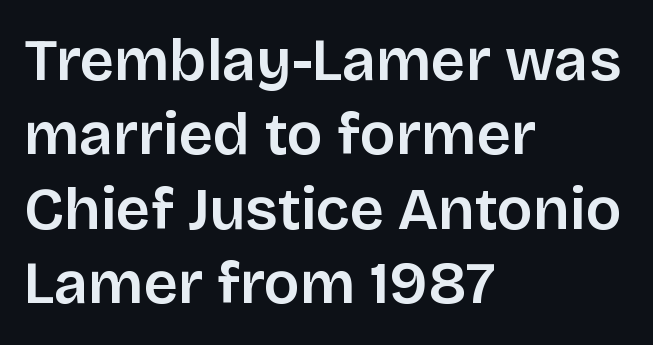
{"serif": "no", "italic": "no", "width": "normal", "stroke_contrast": "low", "x_height": "large", "monospaced": "no", "underline": "no", "align": "left", "line_spacing_ratio": 1.24, "letter_spacing": "normal", "letter_spacing_em": 0.0, "glyph_px": 60}
